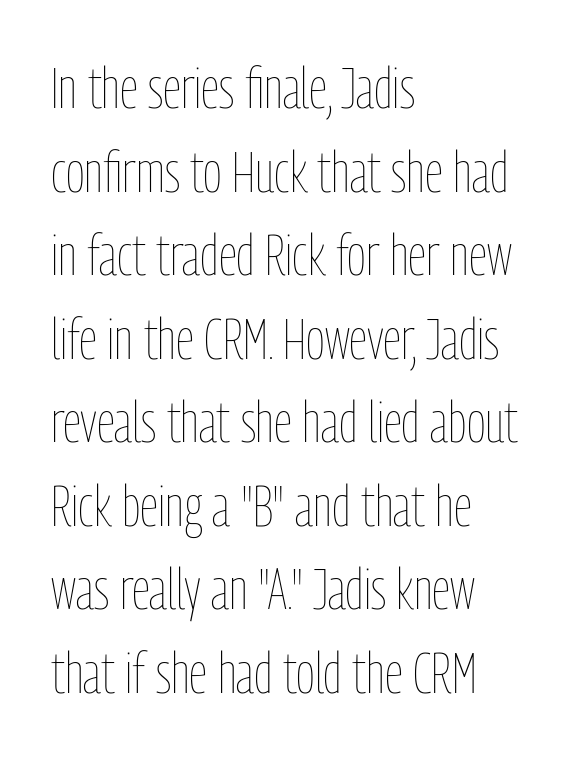
{"italic": "no", "bold": "no", "weight": "thin", "width": "condensed", "stroke_contrast": "low", "x_height": "medium", "monospaced": "no", "underline": "no", "align": "left", "line_spacing": "normal", "line_spacing_ratio": 1.44, "letter_spacing": "normal", "letter_spacing_em": 0.0, "glyph_px": 58}
